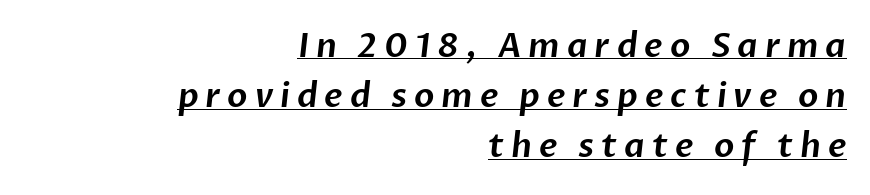
This is sans-serif lettering, the kind often seen on screens and signage. Honestly, the row spacing looks completely unremarkable. This is underlined copy, the kind a proofreader might mark for attention. Where is the straight margin? On the right. Display-style spreading of the glyphs; the letterfit is very open. Is this a fixed-width face? No — the glyphs have proportional, varying widths.
